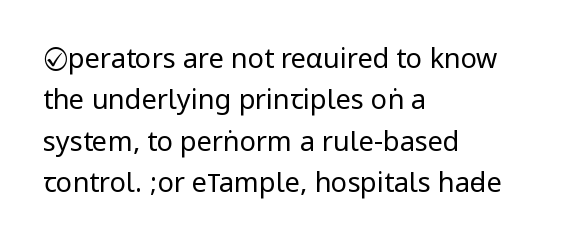
Q: Is the text bold? A: No.
Q: Is the text italic (slanted)? A: No, it is upright.
Q: Is the text underlined? A: No.
Q: How is the paragraph aligned? A: Left-aligned.
Q: Is the spacing between letters normal or unusually wide? A: Normal.
Q: Is the spacing between lines tight, normal or loose? A: Normal.
